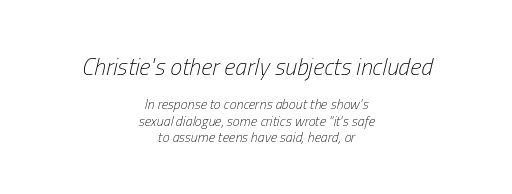
The image shows 24 px text type, italic (leaning right); set centered, line spacing 1.17x, normal letter spacing, not underlined; the first (top) block is 1.71x larger.
